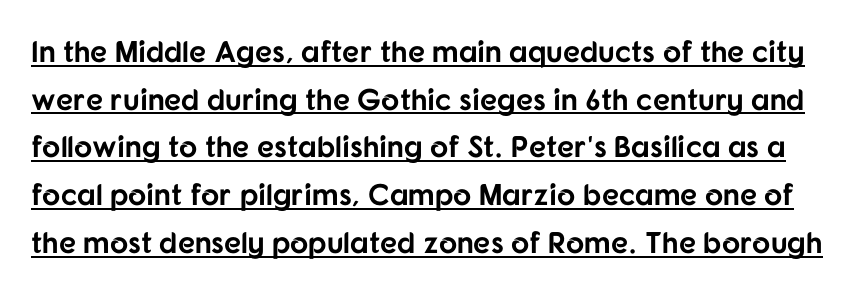
{"serif": "no", "italic": "no", "bold": "yes", "weight": "bold", "width": "normal", "stroke_contrast": "low", "x_height": "medium", "monospaced": "no", "underline": "yes", "line_spacing": "normal", "line_spacing_ratio": 1.59, "letter_spacing": "normal", "letter_spacing_em": 0.0, "glyph_px": 30}
